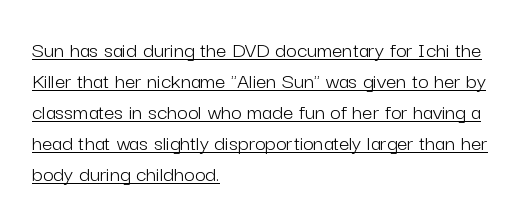
Q: Is the text bold? A: No.
Q: Is the text italic (slanted)? A: No, it is upright.
Q: Is the text underlined? A: Yes.
Q: How is the paragraph aligned? A: Left-aligned.
Q: Is the spacing between letters normal or unusually wide? A: Normal.
Q: Is the spacing between lines tight, normal or loose? A: Normal.
